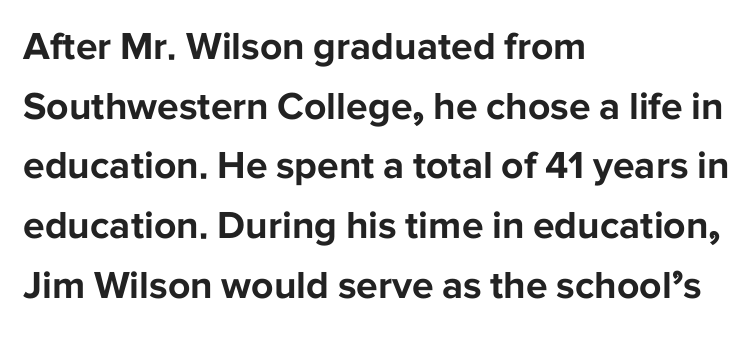
Leftover space on each line is placed entirely after the last word. Think of a printed novel: that variable character pitch is what you see here. Rule under the text: the space is simply empty. Serif or sans? Sans — the stroke terminals are bare. Short note: letters normally spaced.
